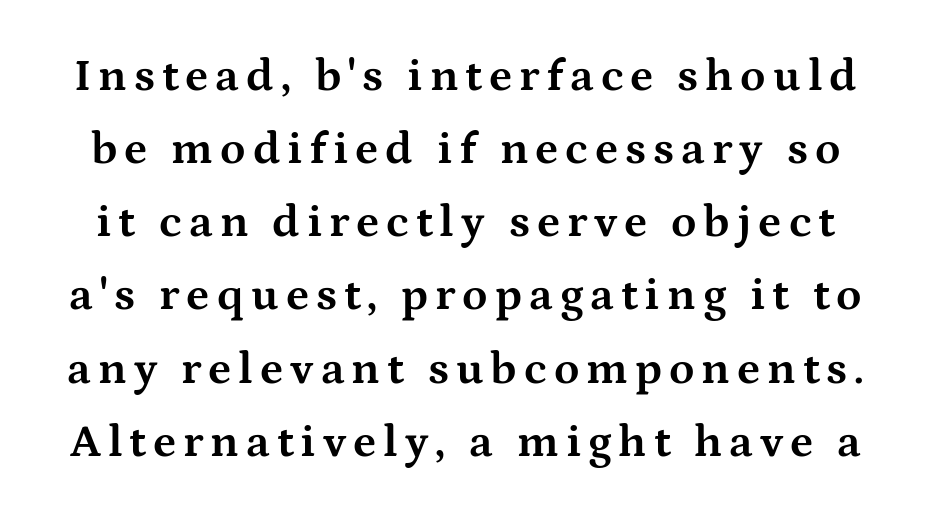
{"serif": "yes", "italic": "no", "bold": "yes", "weight": "bold", "width": "wide", "stroke_contrast": "medium", "x_height": "medium", "monospaced": "no", "underline": "no", "line_spacing": "normal", "line_spacing_ratio": 1.59, "glyph_px": 46}
